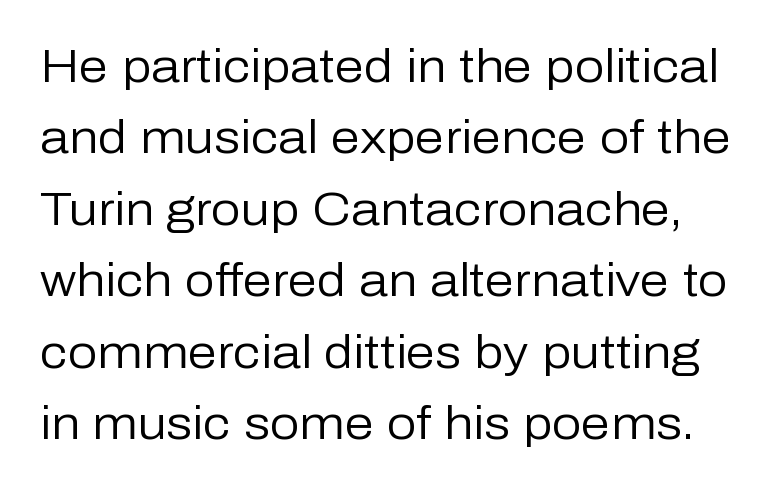
The image shows 47 px regular-weight sans-serif type, upright; set normal line spacing (1.52x), normal letter spacing, not underlined; low stroke contrast and a medium x-height.
